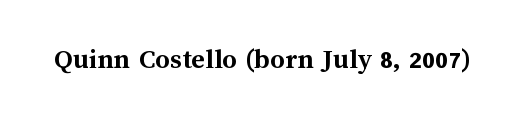
Lines of text with bare space underneath. Think of a printed novel: that variable character pitch is what you see here. Summary of weight: heavy, a full bold. Ordinary non-slanted type is in use.
